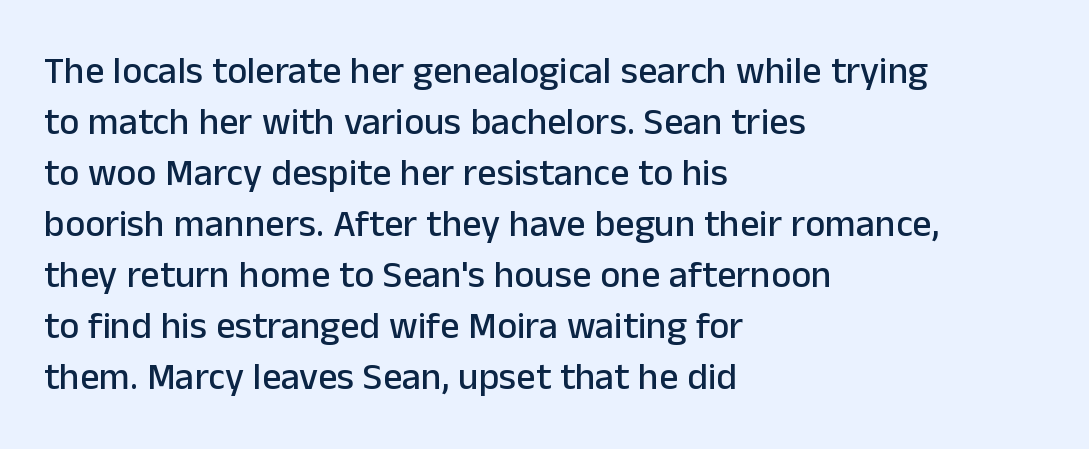
{"serif": "no", "italic": "no", "width": "normal", "stroke_contrast": "low", "x_height": "medium", "monospaced": "no", "underline": "no", "align": "left", "line_spacing": "normal", "line_spacing_ratio": 1.34, "letter_spacing": "normal", "letter_spacing_em": 0.0, "glyph_px": 38}
